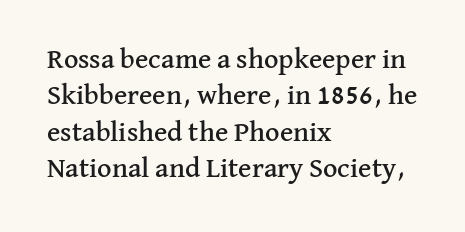
Q: Is the text italic (slanted)? A: No, it is upright.
Q: Is the typeface a serif or a sans-serif typeface? A: Serif.
Q: Is the text underlined? A: No.
Q: How is the paragraph aligned? A: Left-aligned.
Q: Is the spacing between letters normal or unusually wide? A: Normal.
Q: Is the spacing between lines tight, normal or loose? A: Normal.
Q: Width (condensed, normal, or wide)? A: Normal.
Q: Stroke contrast? A: Medium.
Q: x-height? A: Medium.
Q: Monospaced? A: No.
